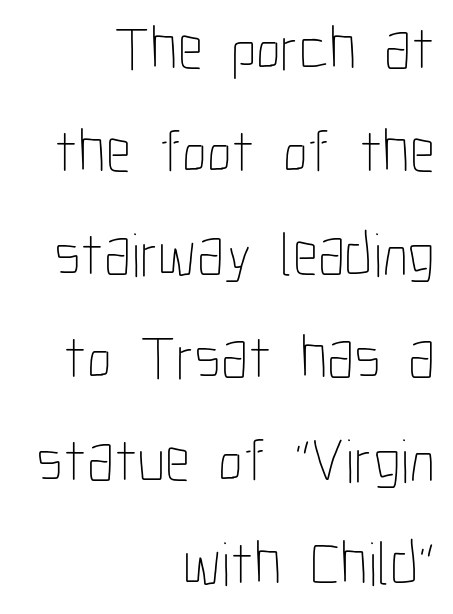
{"italic": "no", "bold": "no", "weight": "thin", "width": "condensed", "stroke_contrast": "low", "x_height": "medium", "monospaced": "no", "underline": "no", "align": "right", "line_spacing": "normal", "line_spacing_ratio": 1.66, "letter_spacing": "normal", "letter_spacing_em": 0.0, "glyph_px": 62}
